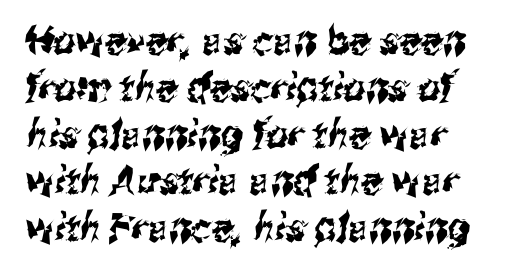
The image shows 39 px condensed sans-serif type; set line spacing 1.2x, normal letter spacing, not underlined; medium stroke contrast and a medium x-height.
